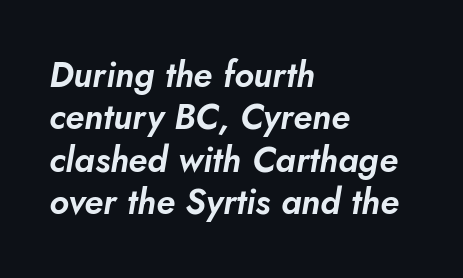
The image shows 35 px text type, italic (leaning right); set left-aligned, line spacing 1.21x, normal letter spacing, not underlined; low stroke contrast and a small x-height.
